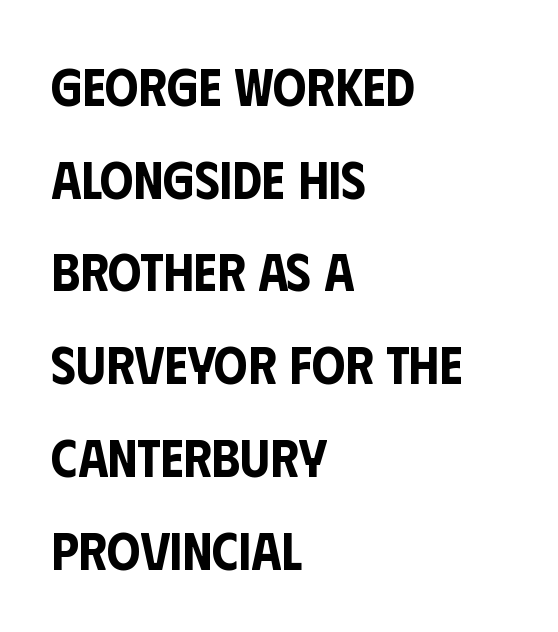
{"serif": "no", "italic": "no", "width": "condensed", "stroke_contrast": "low", "x_height": "large", "monospaced": "no", "underline": "no", "align": "left", "line_spacing_ratio": 1.75, "letter_spacing": "normal", "letter_spacing_em": 0.0, "glyph_px": 53}
